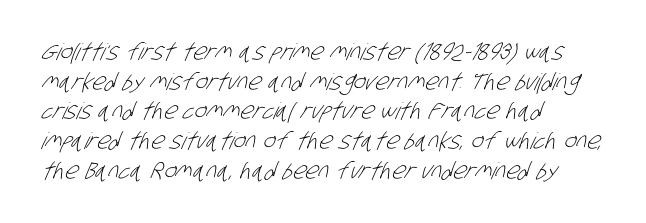
The image shows 23 px text type; set left-aligned, normal line spacing (1.29x), normal letter spacing, not underlined.
